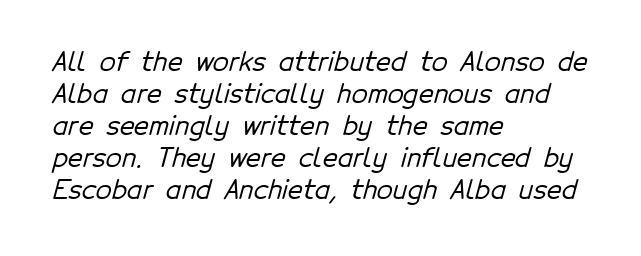
The rendering anchors every line to the left-hand side. Nothing unusual about the tracking: characters are spaced as the font intends. The string is rendered with underlining switched off.
